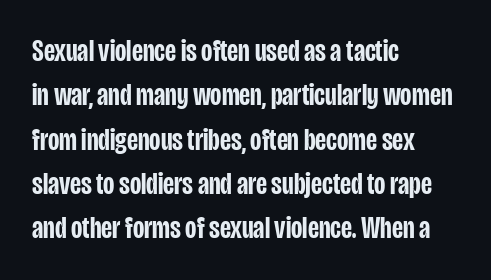
The image shows 31 px semibold, condensed sans-serif type, upright; set left-aligned, normal line spacing (1.43x), normal letter spacing, not underlined; low stroke contrast and a large x-height.
